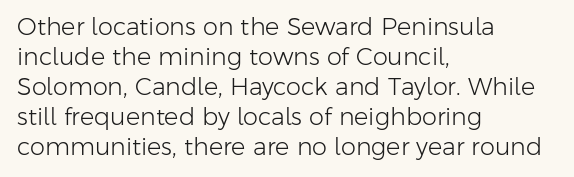
Q: Is the text bold? A: No.
Q: Is the text italic (slanted)? A: No, it is upright.
Q: Is the text underlined? A: No.
Q: How is the paragraph aligned? A: Left-aligned.
Q: Is the spacing between letters normal or unusually wide? A: Normal.
Q: Is the spacing between lines tight, normal or loose? A: Normal.
